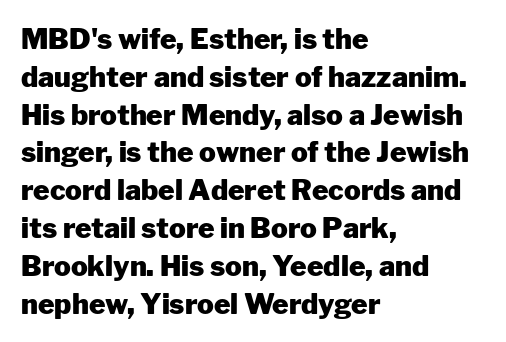
The image shows 28 px heavy sans-serif type, upright; set left-aligned, normal line spacing (1.35x), normal letter spacing, not underlined; low stroke contrast and a medium x-height.
